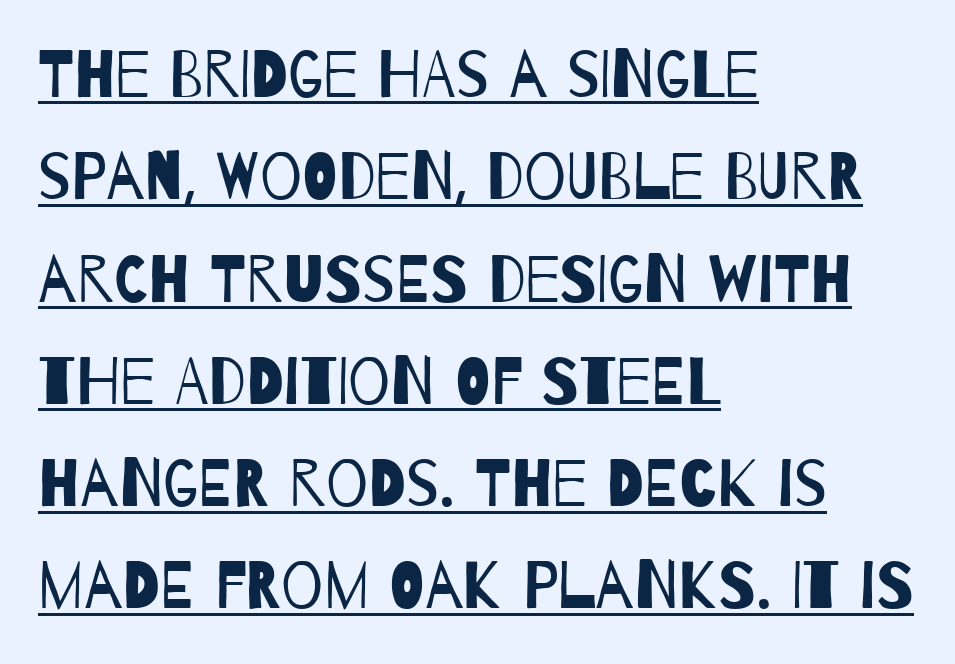
Q: Is the text bold? A: No.
Q: Is the typeface a serif or a sans-serif typeface? A: Sans-serif.
Q: Is the text underlined? A: Yes.
Q: How is the paragraph aligned? A: Left-aligned.
Q: Is the spacing between letters normal or unusually wide? A: Normal.
Q: Is the spacing between lines tight, normal or loose? A: Normal.
Q: Width (condensed, normal, or wide)? A: Condensed.
Q: Stroke contrast? A: Low.
Q: x-height? A: Large.
Q: Monospaced? A: No.
